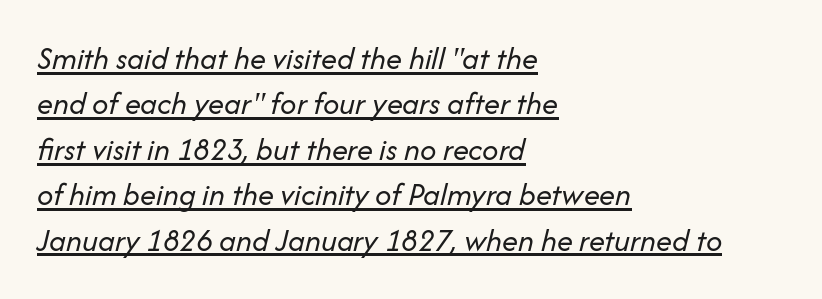
The image shows 32 px regular-weight type, italic (leaning right); set left-aligned, normal line spacing (1.42x), normal letter spacing, underlined; low stroke contrast and a medium x-height.
